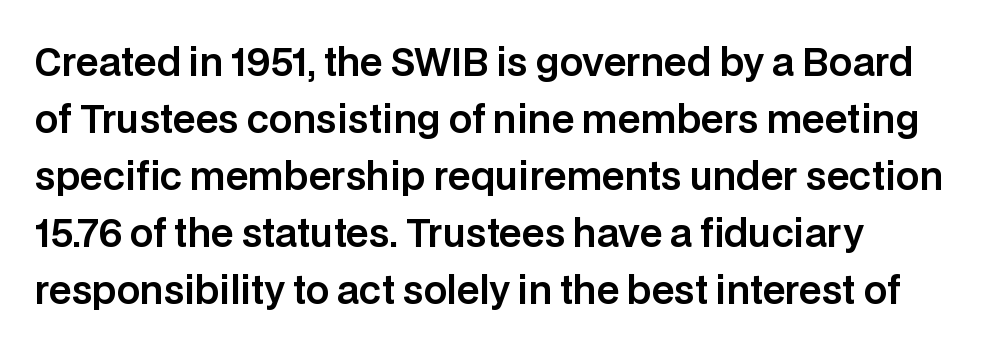
{"serif": "no", "italic": "no", "width": "normal", "stroke_contrast": "low", "x_height": "large", "monospaced": "no", "underline": "no", "line_spacing": "normal", "line_spacing_ratio": 1.54, "letter_spacing": "normal", "letter_spacing_em": 0.0, "glyph_px": 37}
